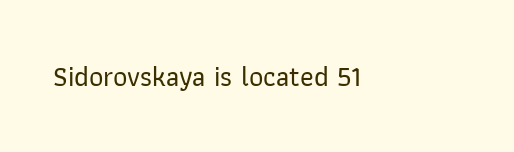
Q: Is the text italic (slanted)? A: No, it is upright.
Q: Is the typeface a serif or a sans-serif typeface? A: Sans-serif.
Q: Is the text underlined? A: No.
Q: Is the spacing between letters normal or unusually wide? A: Normal.
Q: Width (condensed, normal, or wide)? A: Normal.
Q: Stroke contrast? A: Low.
Q: x-height? A: Medium.
Q: Monospaced? A: No.
